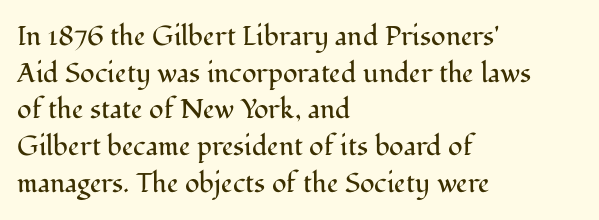
{"italic": "no", "bold": "no", "underline": "no", "align": "left", "line_spacing": "normal", "line_spacing_ratio": 1.36, "letter_spacing": "normal", "letter_spacing_em": 0.0, "glyph_px": 27}
